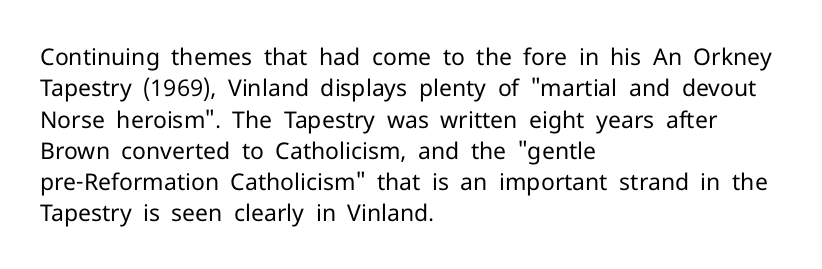
{"italic": "no", "bold": "no", "underline": "no", "align": "left", "line_spacing": "normal", "line_spacing_ratio": 1.36, "letter_spacing": "normal", "letter_spacing_em": 0.0, "glyph_px": 23}
